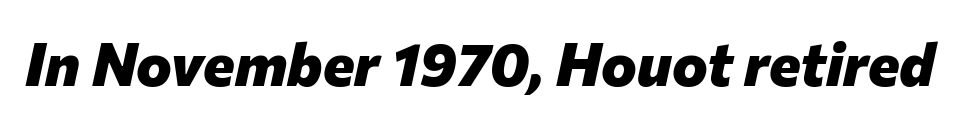
Q: Is the text bold? A: Yes.
Q: Is the text italic (slanted)? A: Yes, it leans right by about 12 degrees.
Q: Is the text underlined? A: No.
Q: Is the spacing between letters normal or unusually wide? A: Normal.
Q: Width (condensed, normal, or wide)? A: Normal.
Q: Stroke contrast? A: Low.
Q: x-height? A: Medium.
Q: Monospaced? A: No.
